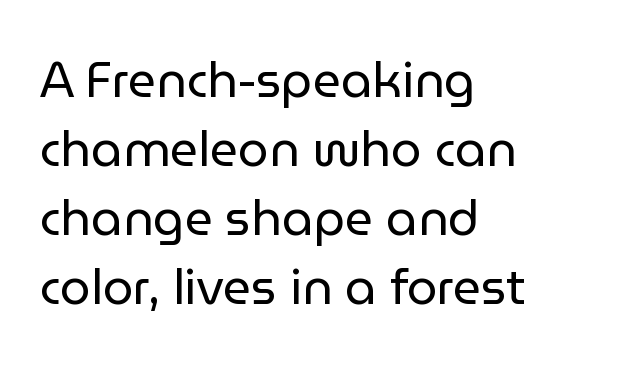
The image shows 49 px regular-weight sans-serif type, upright; set left-aligned, normal line spacing (1.41x), normal letter spacing, not underlined; low stroke contrast and a medium x-height.
